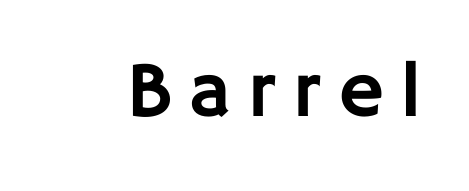
Q: Is the text italic (slanted)? A: No, it is upright.
Q: Is the typeface a serif or a sans-serif typeface? A: Sans-serif.
Q: Is the text underlined? A: No.
Q: Is the spacing between letters normal or unusually wide? A: Unusually wide.
Q: Width (condensed, normal, or wide)? A: Normal.
Q: Stroke contrast? A: Low.
Q: x-height? A: Large.
Q: Monospaced? A: No.
